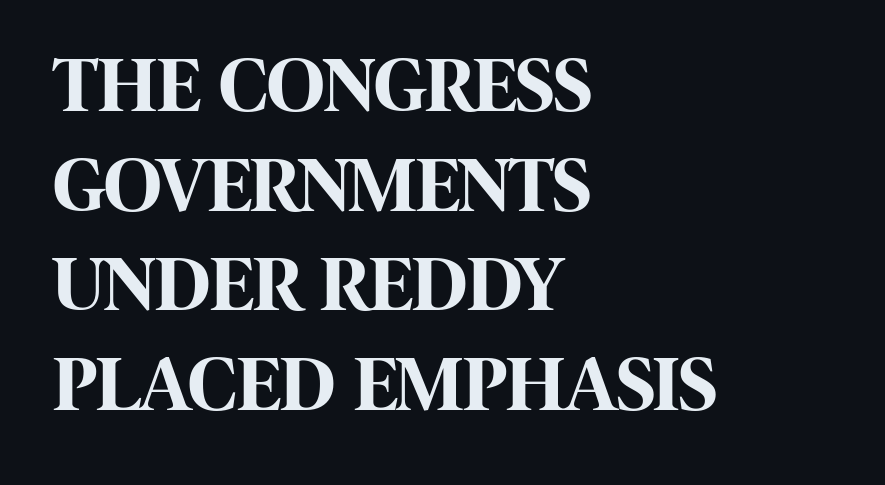
Summary of weight: heavy, a full bold. If you drew a ruler down the left edge, every line would touch it. What stands out about the letter spacing? Nothing — it is the standard amount. Vertical strokes here are truly vertical.
